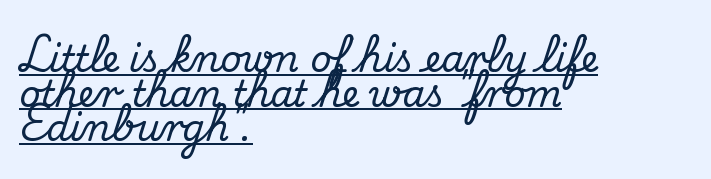
The specimen includes a rule beneath the text block's lines. Which margin do the lines hug? The left one — the right edge is uneven. A typesetter would call this leading minimal, almost set solid. The passage shown is typed in a proportional face where columns would drift. Are there feet on the stems? There are — it's a serif.
